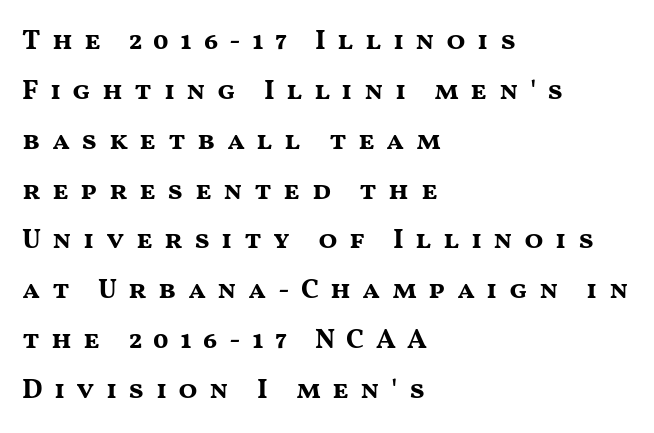
The image shows 28 px bold, wide sans-serif type, upright; set left-aligned, line spacing 1.78x, unusually wide letter spacing (+0.4 em), not underlined; medium stroke contrast and a medium x-height.
